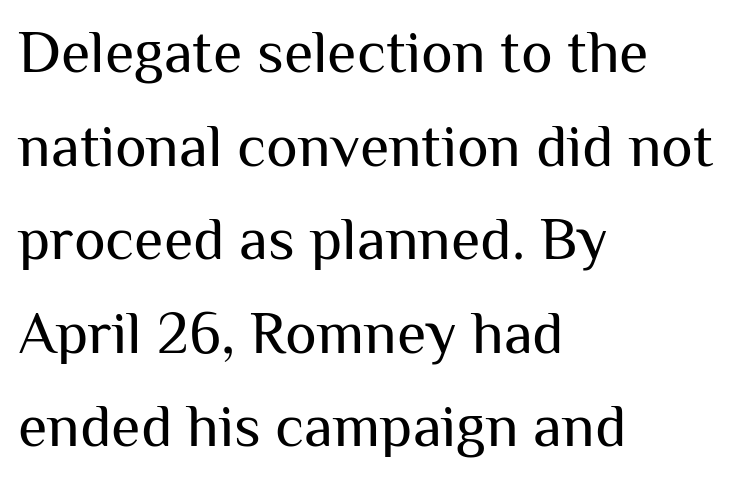
{"serif": "no", "italic": "no", "bold": "no", "weight": "regular", "width": "normal", "stroke_contrast": "medium", "x_height": "medium", "monospaced": "no", "underline": "no", "align": "left", "line_spacing": "normal", "line_spacing_ratio": 1.56, "letter_spacing": "normal", "letter_spacing_em": 0.0, "glyph_px": 60}
